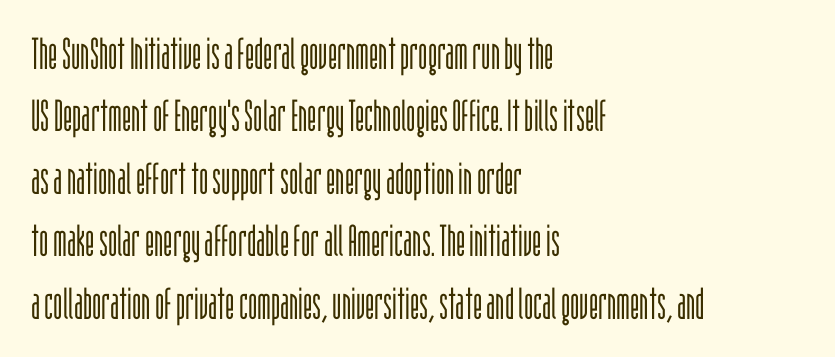
Q: Is the text bold? A: No.
Q: Is the text italic (slanted)? A: No, it is upright.
Q: Is the typeface a serif or a sans-serif typeface? A: Sans-serif.
Q: Is the text underlined? A: No.
Q: How is the paragraph aligned? A: Left-aligned.
Q: Is the spacing between letters normal or unusually wide? A: Normal.
Q: Is the spacing between lines tight, normal or loose? A: Normal.
Q: Width (condensed, normal, or wide)? A: Condensed.
Q: Stroke contrast? A: Low.
Q: x-height? A: Large.
Q: Monospaced? A: No.
